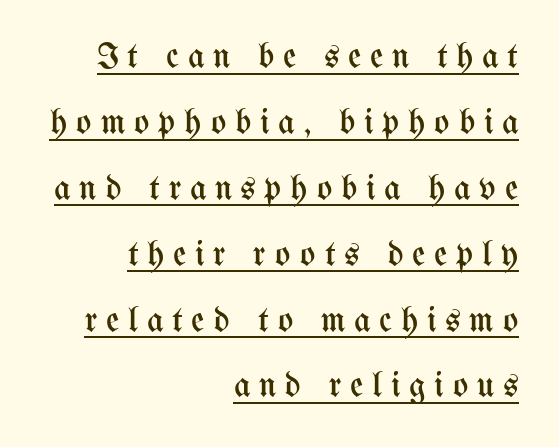
The passage is arranged like a letterhead date or caption credit — flush right. Glance below the letters and you will spot a drawn line. Does extra space separate the letters? Yes, quite a lot of it. The typeface has the unassuming heft of standard copy or less. The letters advance in unequal steps, a hallmark of proportional type.
